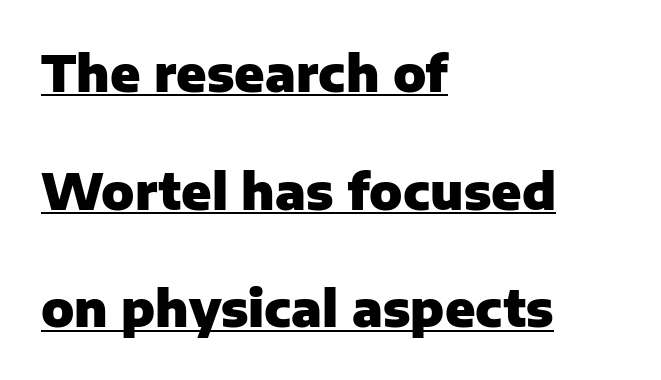
A typesetter would call this proportional, since set widths differ per character. Nope, no serifs anywhere on these letters. A roman cut, with each character standing at attention. These lines stand farther apart than default settings would place them. Layout note: lines flush left. Standard letterfit; no display-style spreading of the glyphs.
